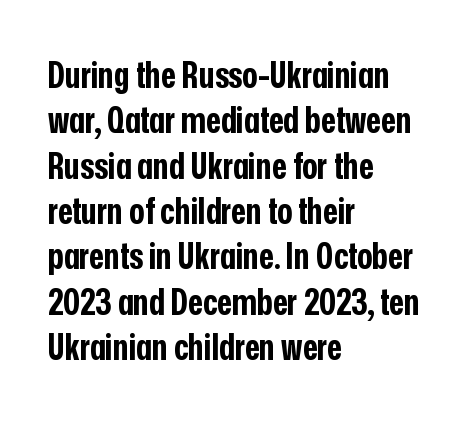
{"serif": "no", "italic": "no", "bold": "yes", "weight": "bold", "width": "condensed", "stroke_contrast": "low", "x_height": "medium", "monospaced": "no", "underline": "no", "align": "left", "line_spacing": "normal", "line_spacing_ratio": 1.26, "letter_spacing": "normal", "letter_spacing_em": 0.0, "glyph_px": 36}
